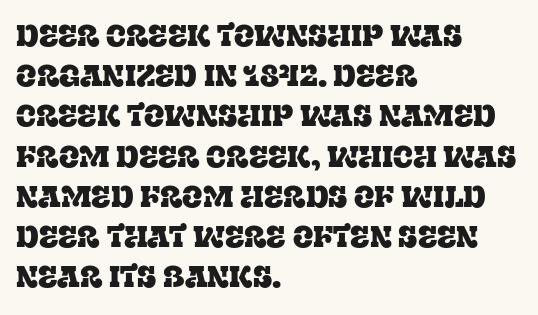
The image shows 30 px serif type, upright; set left-aligned, normal line spacing (1.34x), normal letter spacing, not underlined; low stroke contrast and a large x-height.
